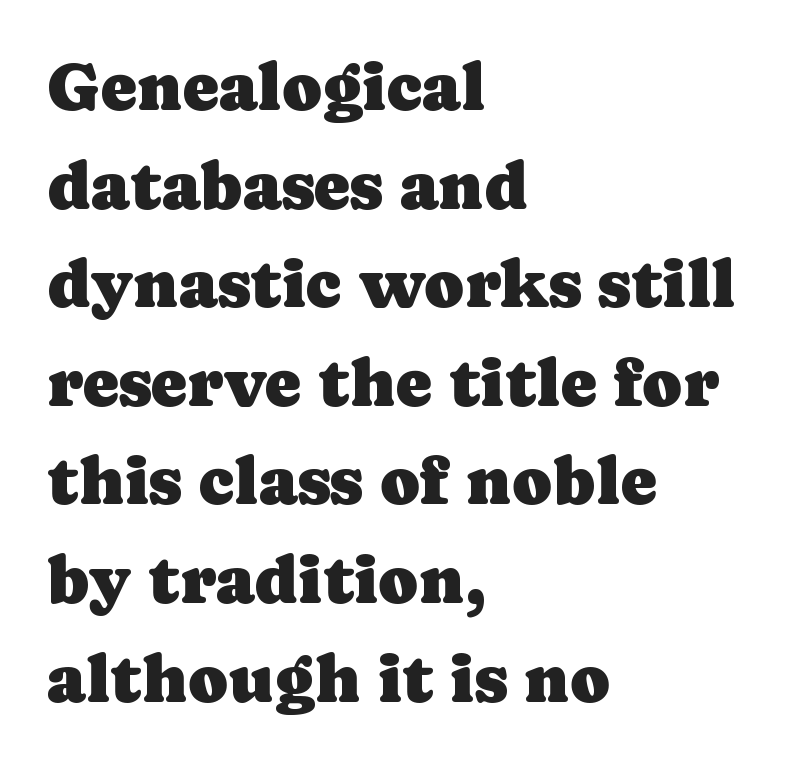
{"serif": "yes", "italic": "no", "width": "normal", "stroke_contrast": "low", "x_height": "medium", "monospaced": "no", "underline": "no", "align": "left", "line_spacing": "normal", "line_spacing_ratio": 1.45, "letter_spacing": "normal", "letter_spacing_em": 0.0, "glyph_px": 68}
